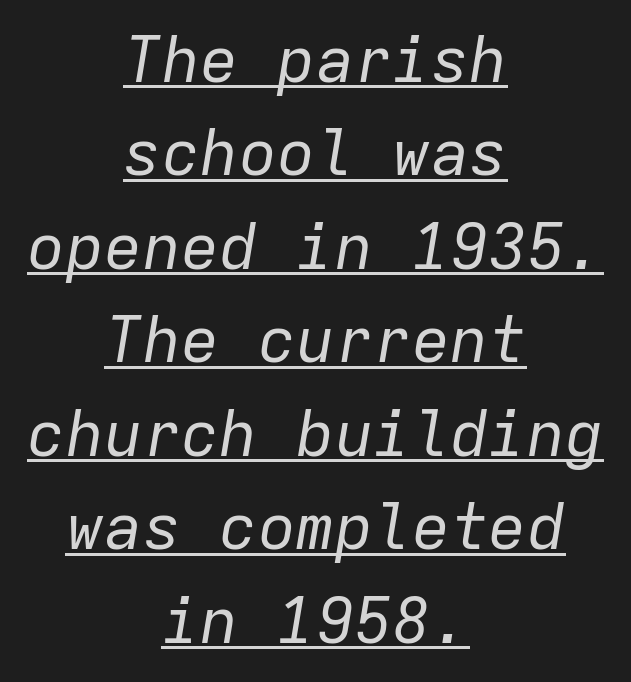
Q: Is the text bold? A: No.
Q: Is the text italic (slanted)? A: Yes, it leans right by about 9 degrees.
Q: Is the text underlined? A: Yes.
Q: How is the paragraph aligned? A: Centered.
Q: Is the spacing between letters normal or unusually wide? A: Normal.
Q: Is the spacing between lines tight, normal or loose? A: Normal.
Q: Width (condensed, normal, or wide)? A: Normal.
Q: Stroke contrast? A: Low.
Q: x-height? A: Medium.
Q: Monospaced? A: Yes.
